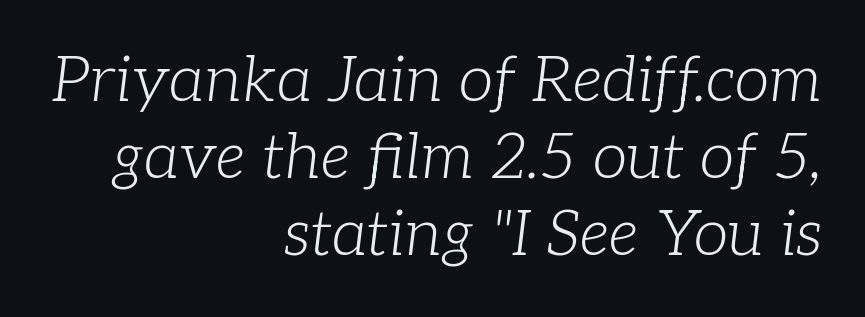
Q: Is the text bold? A: No.
Q: Is the text italic (slanted)? A: Yes, it leans right by about 7 degrees.
Q: Is the typeface a serif or a sans-serif typeface? A: Serif.
Q: Is the text underlined? A: No.
Q: How is the paragraph aligned? A: Right-aligned.
Q: Is the spacing between letters normal or unusually wide? A: Normal.
Q: Width (condensed, normal, or wide)? A: Normal.
Q: Stroke contrast? A: Low.
Q: x-height? A: Medium.
Q: Monospaced? A: No.
